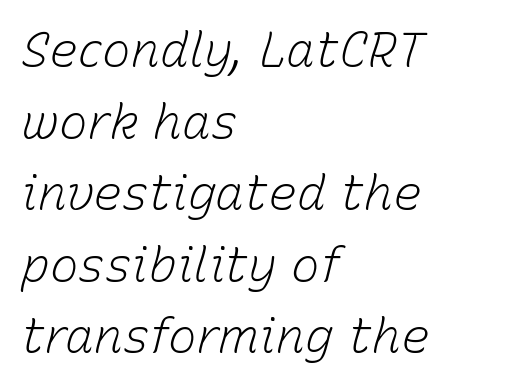
{"italic": "yes", "lean": "right", "slant_degrees": 15, "bold": "no", "weight": "light", "width": "normal", "stroke_contrast": "low", "x_height": "medium", "monospaced": "no", "underline": "no", "align": "left", "line_spacing": "normal", "line_spacing_ratio": 1.49, "letter_spacing": "normal", "letter_spacing_em": 0.0, "glyph_px": 48}
